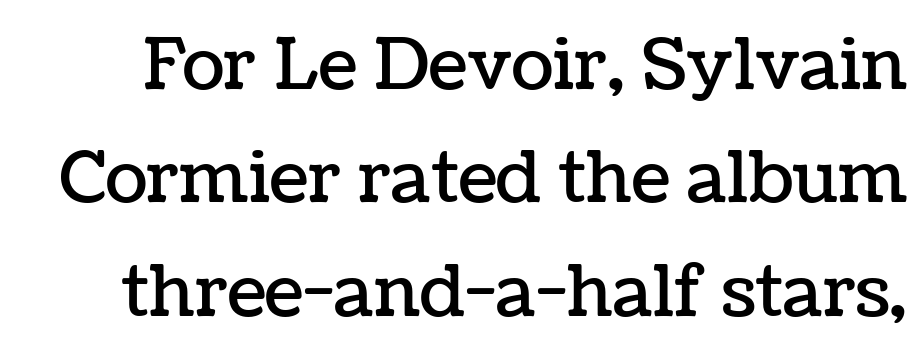
The image shows 70 px text type, upright; set normal line spacing (1.62x), normal letter spacing, not underlined; low stroke contrast and a medium x-height.
